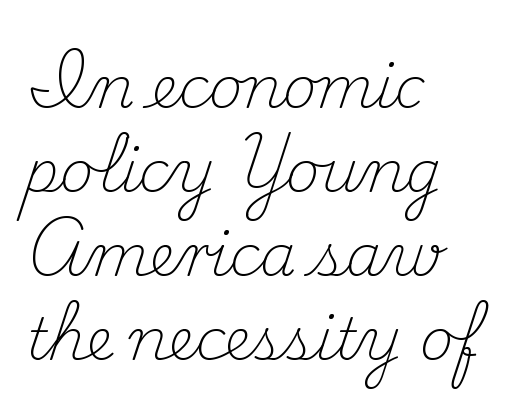
This sample keeps an unexceptional amount of space between lines. The passage is arranged the way most books set body copy — flush left. Looks like regular typesetting: each glyph gets only the width it needs.
